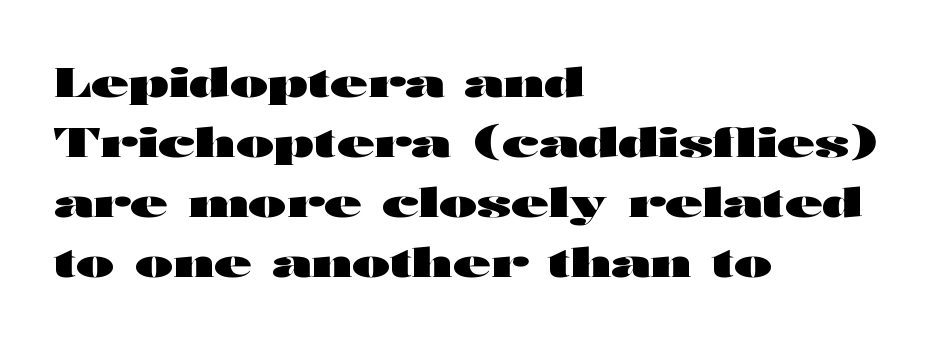
Descenders hang freely into open space. The lettering holds an erect, upright posture throughout. The letterforms sit shoulder to shoulder at normal distance. Typeset ragged right — the left edge is the straight one.
